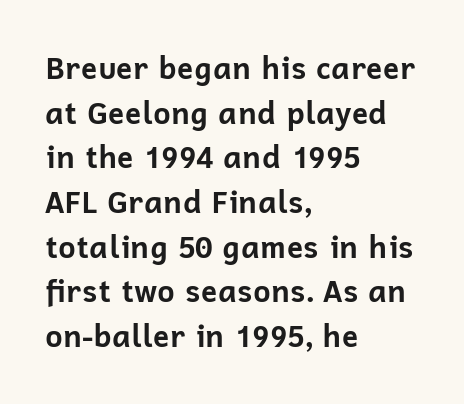
{"serif": "no", "italic": "no", "bold": "yes", "weight": "bold", "width": "normal", "stroke_contrast": "low", "x_height": "medium", "monospaced": "no", "underline": "no", "align": "left", "line_spacing": "normal", "line_spacing_ratio": 1.49, "letter_spacing": "normal", "letter_spacing_em": 0.0, "glyph_px": 30}
